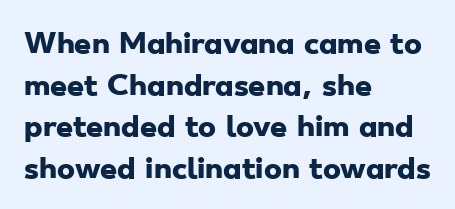
The image shows 27 px bold type; set left-aligned, normal line spacing (1.54x), normal letter spacing, not underlined.
